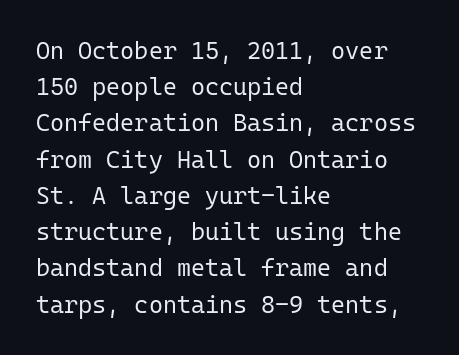
The image shows 24 px text type, upright; set left-aligned, normal line spacing (1.51x), normal letter spacing, not underlined.
